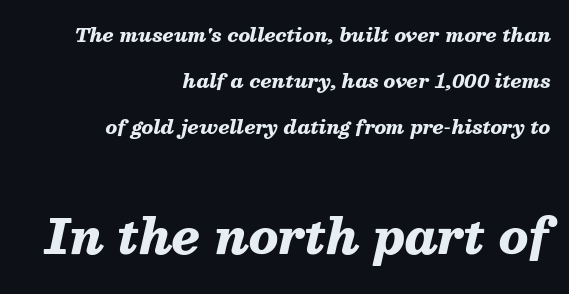
{"italic": "yes", "lean": "right", "slant_degrees": 13, "bold": "yes", "weight": "heavy", "width": "normal", "stroke_contrast": "medium", "x_height": "medium", "monospaced": "no", "underline": "no", "align": "right", "line_spacing": "loose", "line_spacing_ratio": 2.42, "letter_spacing": "normal", "letter_spacing_em": 0.0, "larger_block": "second", "size_ratio": 2.53, "glyph_px": 48}
